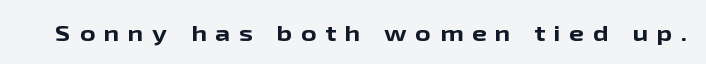
The image shows 21 px bold type, upright; set unusually wide letter spacing (+0.42 em), not underlined.
